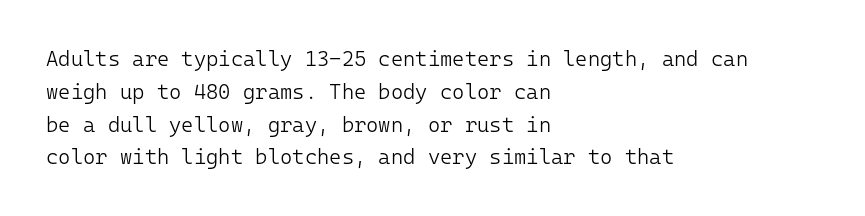
Q: Is the text bold? A: No.
Q: Is the text italic (slanted)? A: No, it is upright.
Q: Is the text underlined? A: No.
Q: How is the paragraph aligned? A: Left-aligned.
Q: Is the spacing between letters normal or unusually wide? A: Normal.
Q: Is the spacing between lines tight, normal or loose? A: Normal.
